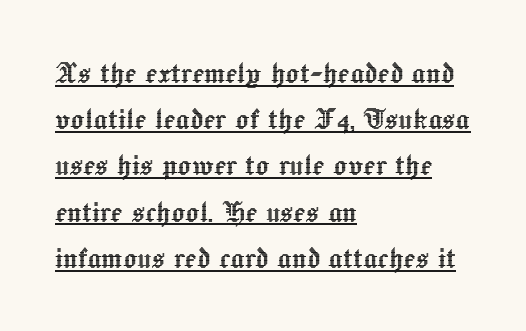
The image shows 35 px text type, upright; set left-aligned, normal line spacing (1.32x), normal letter spacing, underlined; a medium x-height.
